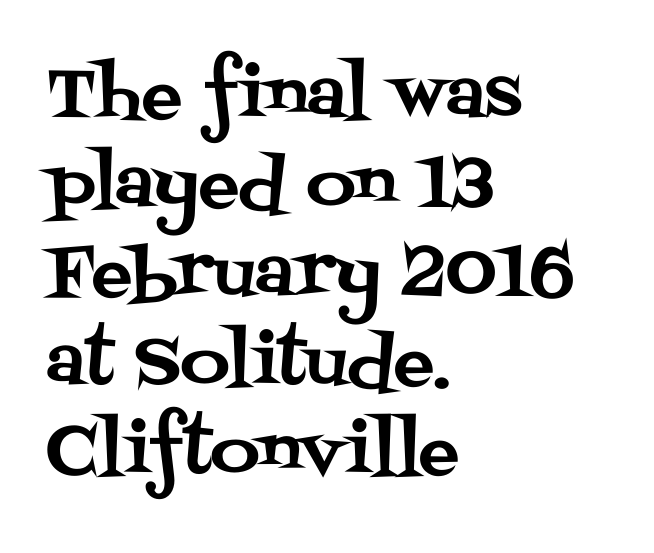
{"serif": "yes", "italic": "no", "width": "normal", "stroke_contrast": "medium", "x_height": "large", "monospaced": "no", "underline": "no", "align": "left", "line_spacing": "normal", "line_spacing_ratio": 1.31, "letter_spacing": "normal", "letter_spacing_em": 0.0, "glyph_px": 68}
